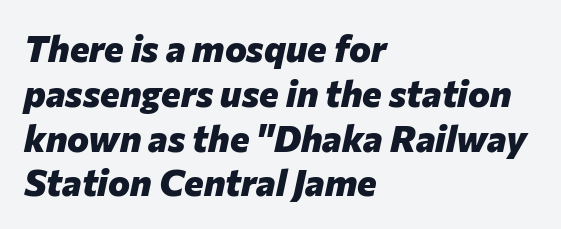
The image shows 37 px heavy type, italic (leaning right); set left-aligned, line spacing 1.21x, normal letter spacing, not underlined; low stroke contrast and a medium x-height.
